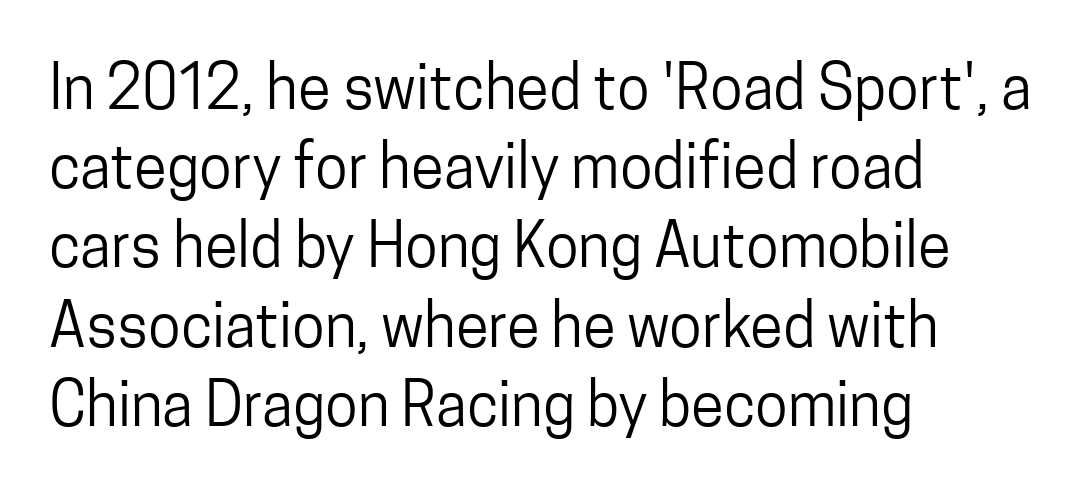
Q: Is the text bold? A: No.
Q: Is the text italic (slanted)? A: No, it is upright.
Q: Is the typeface a serif or a sans-serif typeface? A: Sans-serif.
Q: Is the text underlined? A: No.
Q: How is the paragraph aligned? A: Left-aligned.
Q: Is the spacing between letters normal or unusually wide? A: Normal.
Q: Is the spacing between lines tight, normal or loose? A: Normal.
Q: Width (condensed, normal, or wide)? A: Condensed.
Q: Stroke contrast? A: Low.
Q: x-height? A: Medium.
Q: Monospaced? A: No.
